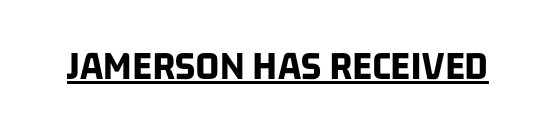
Inter-character spacing is left at the font's built-in metrics. This is heavy type, rendered in bold. The sample's only ornament is a line tracing under the words. Unlike a traditional serif, this face leaves its strokes unadorned.
